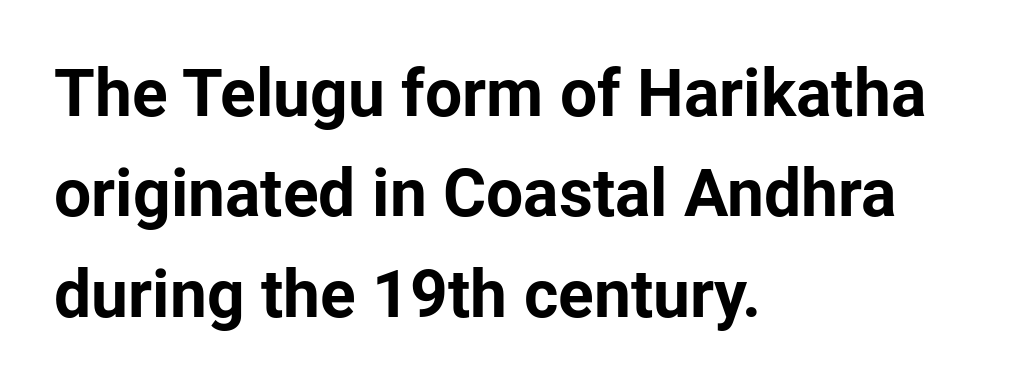
{"serif": "no", "italic": "no", "bold": "yes", "weight": "bold", "width": "normal", "stroke_contrast": "low", "x_height": "medium", "monospaced": "no", "underline": "no", "align": "left", "line_spacing": "normal", "line_spacing_ratio": 1.52, "letter_spacing": "normal", "letter_spacing_em": 0.0, "glyph_px": 66}
